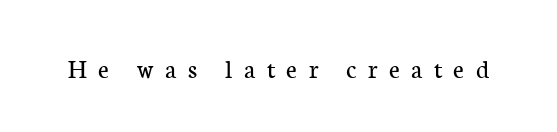
You could only call the tracking loose — the letters float apart. Descenders are the only things crossing below the line. Weight: not bold — regular or lighter. Is there any slant? The stems are plumb.
